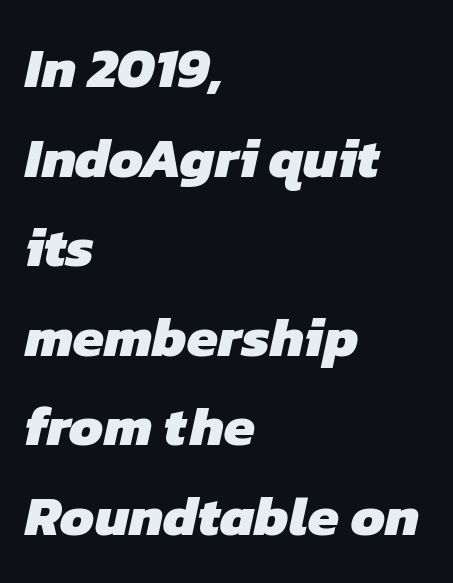
No extra tracking has been applied to these lines. The letters carry no serifs — their stems end cleanly without finishing strokes. This sample has the flowing, uneven cadence of proportional lettering. Nobody drew a line under any word here. Leftover space on each line is placed entirely after the last word.
